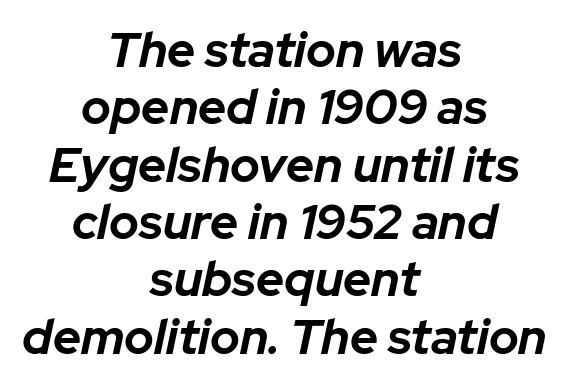
{"italic": "yes", "lean": "right", "slant_degrees": 12, "bold": "yes", "weight": "bold", "width": "normal", "stroke_contrast": "low", "x_height": "medium", "monospaced": "no", "underline": "no", "align": "center", "line_spacing_ratio": 1.17, "letter_spacing": "normal", "letter_spacing_em": 0.0, "glyph_px": 49}
